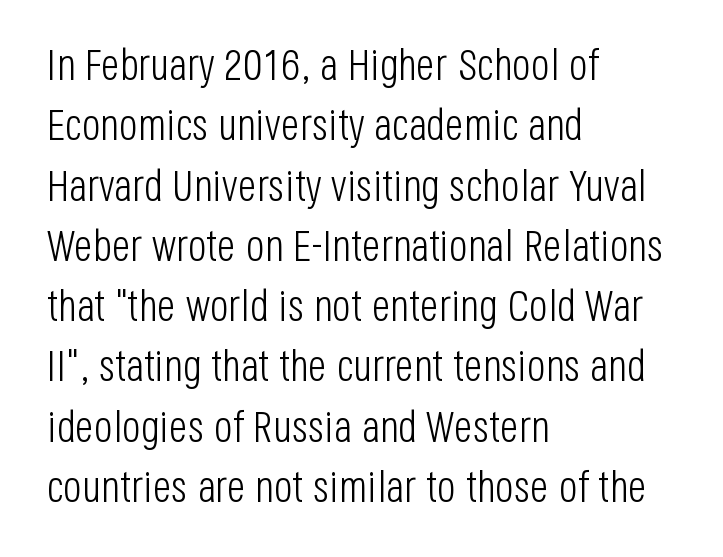
Q: Is the text bold? A: No.
Q: Is the text italic (slanted)? A: No, it is upright.
Q: Is the typeface a serif or a sans-serif typeface? A: Sans-serif.
Q: Is the text underlined? A: No.
Q: How is the paragraph aligned? A: Left-aligned.
Q: Is the spacing between letters normal or unusually wide? A: Normal.
Q: Is the spacing between lines tight, normal or loose? A: Normal.
Q: Width (condensed, normal, or wide)? A: Condensed.
Q: Stroke contrast? A: Low.
Q: x-height? A: Large.
Q: Monospaced? A: No.
